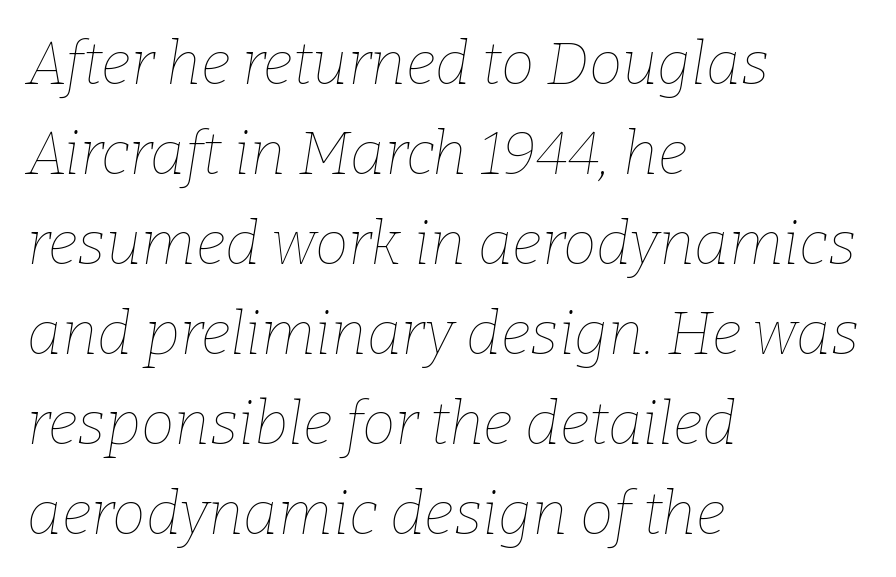
Q: Is the text bold? A: No.
Q: Is the text italic (slanted)? A: Yes, it leans right by about 9 degrees.
Q: Is the text underlined? A: No.
Q: How is the paragraph aligned? A: Left-aligned.
Q: Is the spacing between letters normal or unusually wide? A: Normal.
Q: Is the spacing between lines tight, normal or loose? A: Normal.
Q: Width (condensed, normal, or wide)? A: Normal.
Q: Stroke contrast? A: Low.
Q: x-height? A: Medium.
Q: Monospaced? A: No.
